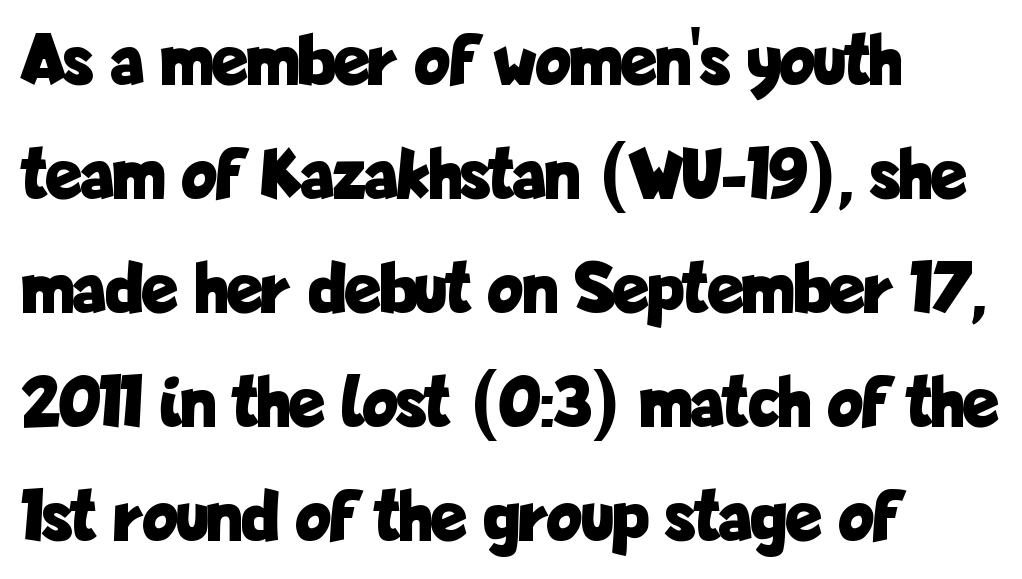
Q: Is the text bold? A: Yes.
Q: Is the text italic (slanted)? A: No, it is upright.
Q: Is the typeface a serif or a sans-serif typeface? A: Sans-serif.
Q: Is the text underlined? A: No.
Q: How is the paragraph aligned? A: Left-aligned.
Q: Is the spacing between letters normal or unusually wide? A: Normal.
Q: Is the spacing between lines tight, normal or loose? A: Normal.
Q: Width (condensed, normal, or wide)? A: Condensed.
Q: Stroke contrast? A: Low.
Q: x-height? A: Medium.
Q: Monospaced? A: No.
